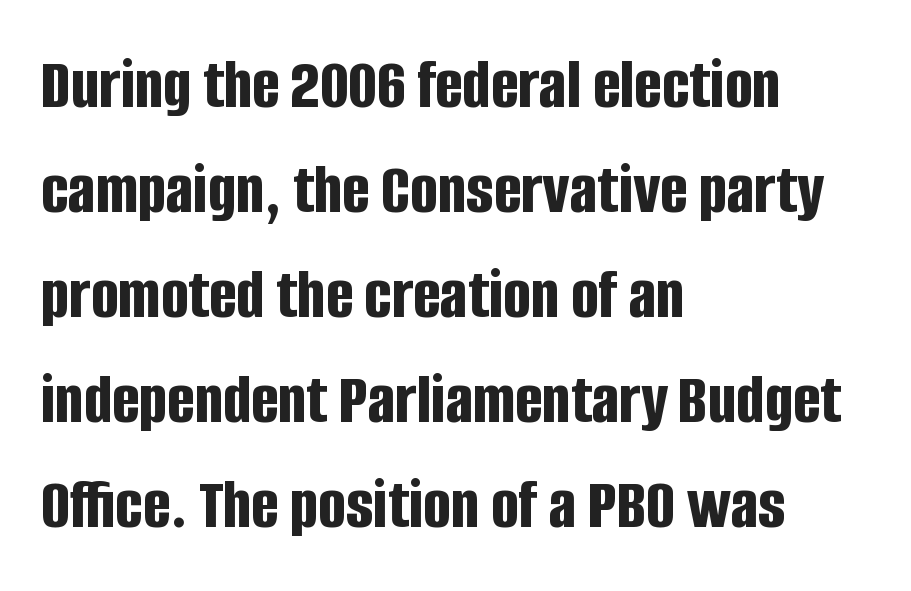
{"serif": "no", "italic": "no", "bold": "yes", "weight": "bold", "width": "condensed", "stroke_contrast": "low", "x_height": "large", "monospaced": "no", "underline": "no", "align": "left", "line_spacing": "normal", "line_spacing_ratio": 1.44, "letter_spacing": "normal", "letter_spacing_em": 0.0, "glyph_px": 73}
